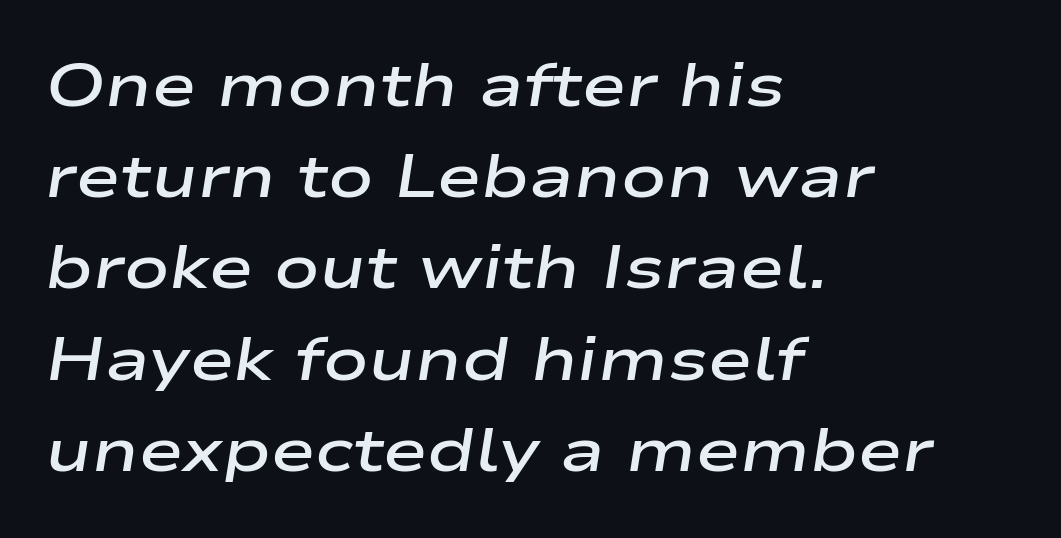
{"italic": "yes", "lean": "right", "slant_degrees": 9, "bold": "semi", "weight": "semibold", "width": "wide", "stroke_contrast": "low", "x_height": "medium", "monospaced": "no", "underline": "no", "align": "left", "line_spacing": "normal", "line_spacing_ratio": 1.52, "letter_spacing": "normal", "letter_spacing_em": 0.0, "glyph_px": 60}
